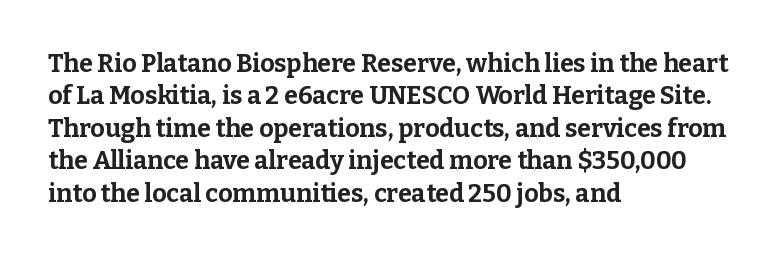
Q: Is the text bold? A: Yes.
Q: Is the text italic (slanted)? A: No, it is upright.
Q: Is the text underlined? A: No.
Q: How is the paragraph aligned? A: Left-aligned.
Q: Is the spacing between letters normal or unusually wide? A: Normal.
Q: Is the spacing between lines tight, normal or loose? A: Normal.
